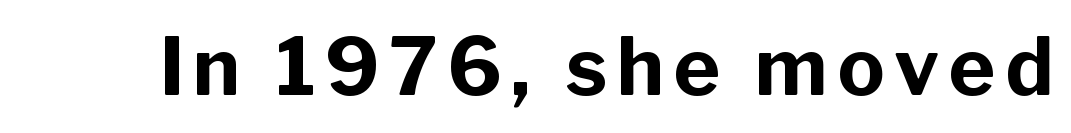
{"serif": "no", "italic": "no", "bold": "yes", "weight": "bold", "width": "normal", "stroke_contrast": "low", "x_height": "medium", "monospaced": "no", "underline": "no", "glyph_px": 79}
